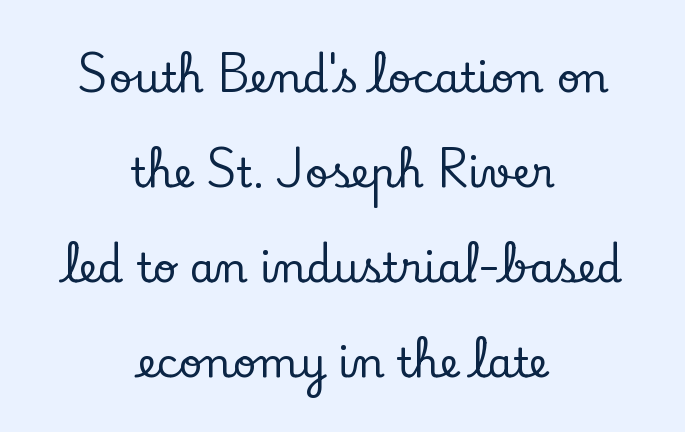
The image shows 41 px text type, upright; set centered, loose line spacing (2.32x), normal letter spacing, not underlined; low stroke contrast and a small x-height.
